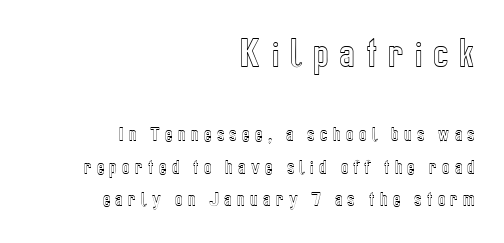
The image shows 33 px condensed type, upright; set right-aligned, loose line spacing (2.03x), unusually wide letter spacing (+0.33 em), not underlined; the first (top) block is 2.06x larger; a medium x-height.
